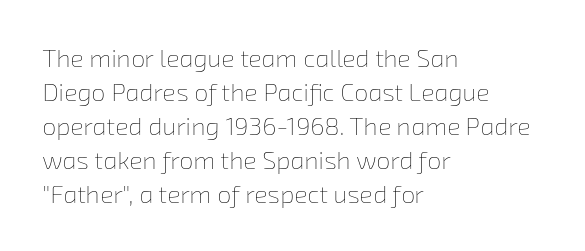
{"bold": "no", "underline": "no", "align": "left", "line_spacing": "normal", "line_spacing_ratio": 1.36, "letter_spacing": "normal", "letter_spacing_em": 0.0, "glyph_px": 25}
